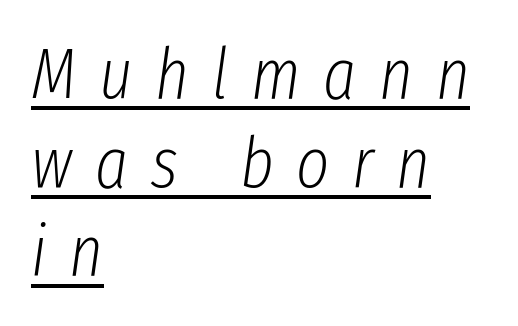
The passage shown has open, widely tracked lettering throughout. The block of text has a typical density, with ordinary space between rows. The face looks like a standard text weight, possibly lighter. Looks like regular typesetting: each glyph gets only the width it needs. Is the type slanted? Yes — the strokes lean at a clear angle.
